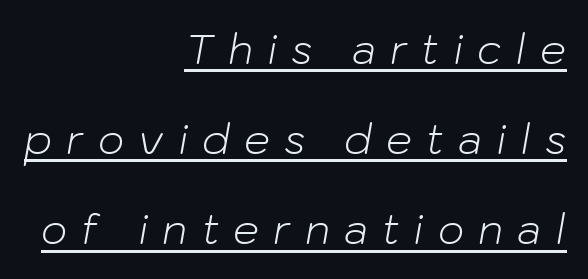
Heaviness? Minimal to ordinary, like unemphasized prose. The words here are underlined. Each letter keeps its own natural width here, so spacing adapts to shape. Honestly, the letter spacing is so wide it's the main thing you notice. Layout note: lines flush right.
